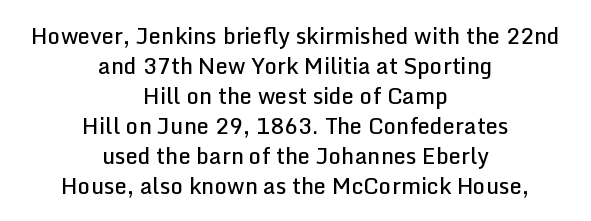
Q: Is the text bold? A: Semi-bold.
Q: Is the text italic (slanted)? A: No, it is upright.
Q: Is the text underlined? A: No.
Q: How is the paragraph aligned? A: Centered.
Q: Is the spacing between letters normal or unusually wide? A: Normal.
Q: Is the spacing between lines tight, normal or loose? A: Normal.
